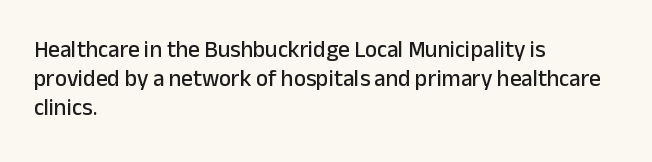
Q: Is the text italic (slanted)? A: No, it is upright.
Q: Is the text underlined? A: No.
Q: How is the paragraph aligned? A: Left-aligned.
Q: Is the spacing between letters normal or unusually wide? A: Normal.
Q: Is the spacing between lines tight, normal or loose? A: Normal.
